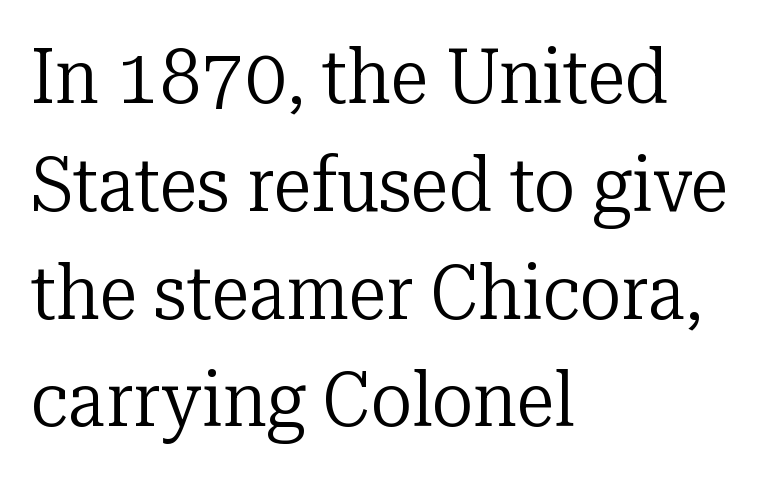
Q: Is the text bold? A: No.
Q: Is the text italic (slanted)? A: No, it is upright.
Q: Is the typeface a serif or a sans-serif typeface? A: Serif.
Q: Is the text underlined? A: No.
Q: How is the paragraph aligned? A: Left-aligned.
Q: Is the spacing between letters normal or unusually wide? A: Normal.
Q: Is the spacing between lines tight, normal or loose? A: Normal.
Q: Width (condensed, normal, or wide)? A: Normal.
Q: Stroke contrast? A: Low.
Q: x-height? A: Medium.
Q: Monospaced? A: No.
